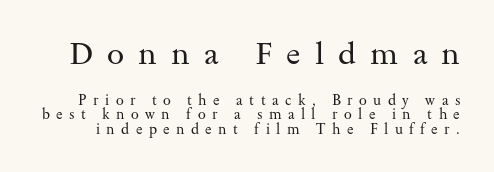
These lines are composed in type with serifs. No word sits above an underline. Note: larger setting up top, smaller setting below. Tightly led — the rows are bunched. Unbolded letterforms with no extra heft.
